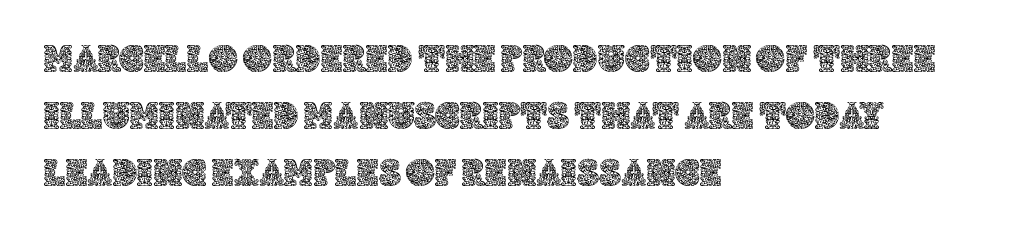
These lines stack with their left ends in a neat column. Clear beneath every line of the passage. Tracking here is standard; glyphs follow each other at the usual distance. A typesetter would call this proportional, since set widths differ per character. Posture: straight, roman, zero tilt. Honestly, the row spacing looks completely unremarkable.
